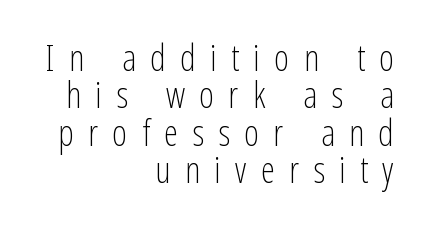
Q: Is the text bold? A: No.
Q: Is the text italic (slanted)? A: No, it is upright.
Q: Is the typeface a serif or a sans-serif typeface? A: Sans-serif.
Q: Is the text underlined? A: No.
Q: How is the paragraph aligned? A: Right-aligned.
Q: Is the spacing between letters normal or unusually wide? A: Unusually wide.
Q: Is the spacing between lines tight, normal or loose? A: Tight.
Q: Width (condensed, normal, or wide)? A: Condensed.
Q: Stroke contrast? A: Low.
Q: x-height? A: Medium.
Q: Monospaced? A: No.
